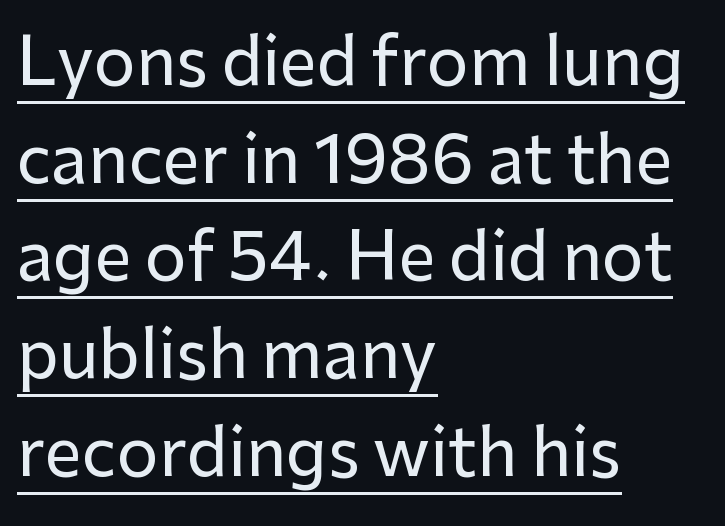
{"serif": "no", "italic": "no", "width": "normal", "stroke_contrast": "low", "x_height": "medium", "monospaced": "no", "underline": "yes", "align": "left", "line_spacing": "normal", "line_spacing_ratio": 1.48, "letter_spacing": "normal", "letter_spacing_em": 0.0, "glyph_px": 66}
